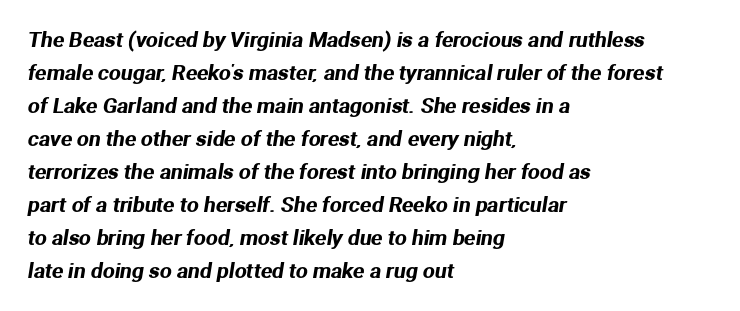
The image shows 21 px text type; set left-aligned, normal line spacing (1.57x), normal letter spacing, not underlined.
